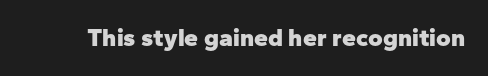
The image shows 25 px bold type, upright; set normal letter spacing, not underlined.
